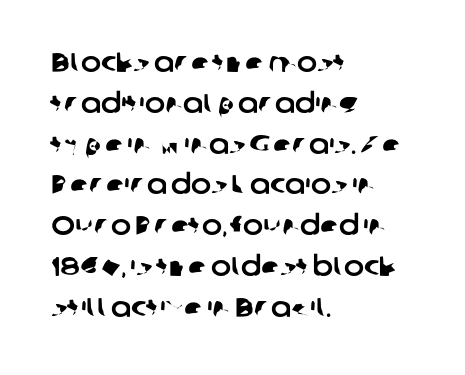
The image shows 27 px text type; set left-aligned, normal line spacing (1.51x), normal letter spacing, not underlined.
